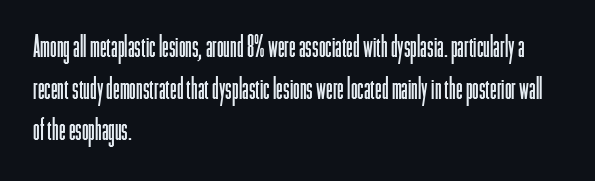
In CSS terms this would be text-align: left. Letter spacing: default. The area under the type is left untouched. Classification — sans serif. Looks like regular typesetting: each glyph gets only the width it needs. Summary of vertical rhythm: regular, with standard interline spacing.
